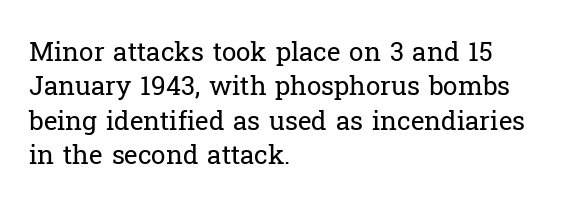
Leftover space on each line is placed entirely after the last word. Notice how the stems are strictly vertical — no italics here. The rendering uses a moderate line-height, typical for paragraphs. Underlining? Definitely not there. A light-to-regular cut is what we see here.
